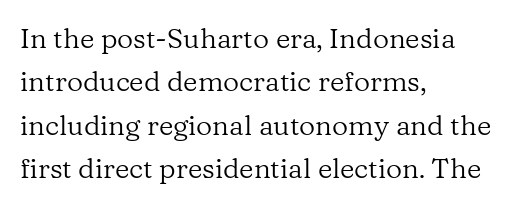
Check the space under the baseline: it is left empty. Varying glyph widths throughout — classic text-font behaviour. This is not heavy type; no bold has been used. Leading matches the norm, producing a regular column.
